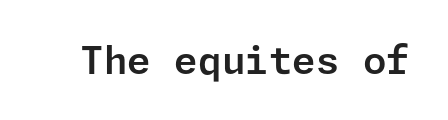
Q: Is the text italic (slanted)? A: No, it is upright.
Q: Is the typeface a serif or a sans-serif typeface? A: Sans-serif.
Q: Is the text underlined? A: No.
Q: Is the spacing between letters normal or unusually wide? A: Normal.
Q: Width (condensed, normal, or wide)? A: Normal.
Q: Stroke contrast? A: Low.
Q: x-height? A: Medium.
